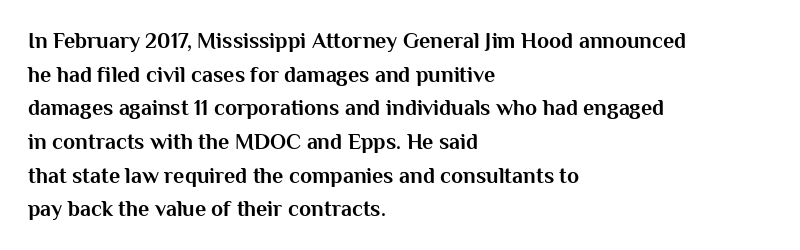
{"italic": "no", "bold": "yes", "underline": "no", "align": "left", "line_spacing": "normal", "line_spacing_ratio": 1.53, "letter_spacing": "normal", "letter_spacing_em": 0.0, "glyph_px": 22}
